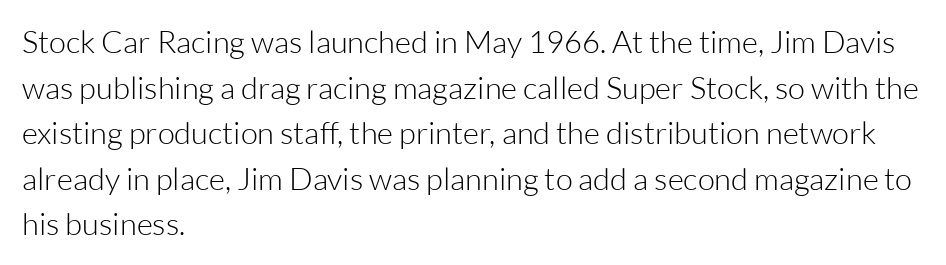
The image shows 31 px light sans-serif type, upright; set left-aligned, normal line spacing (1.47x), normal letter spacing, not underlined; low stroke contrast and a medium x-height.
